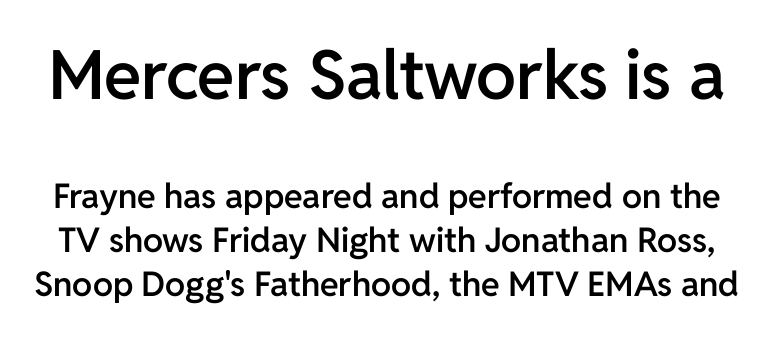
Q: Is the text bold? A: Semi-bold.
Q: Is the text italic (slanted)? A: No, it is upright.
Q: Is the typeface a serif or a sans-serif typeface? A: Sans-serif.
Q: Is the text underlined? A: No.
Q: Is the spacing between letters normal or unusually wide? A: Normal.
Q: Is the spacing between lines tight, normal or loose? A: Normal.
Q: Which block of text is set in a larger size, the first (top) or the second (bottom)? A: The first (top) one.
Q: Width (condensed, normal, or wide)? A: Normal.
Q: Stroke contrast? A: Low.
Q: x-height? A: Medium.
Q: Monospaced? A: No.
